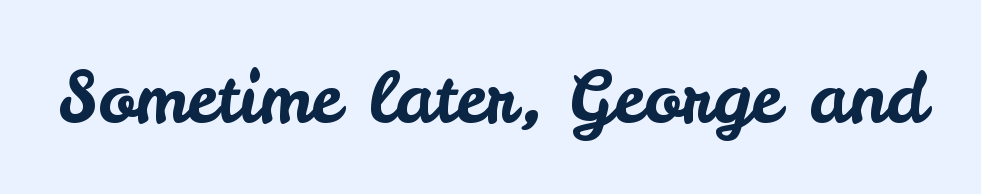
The image shows 69 px sans-serif type; set normal letter spacing, not underlined; low stroke contrast and a small x-height.
